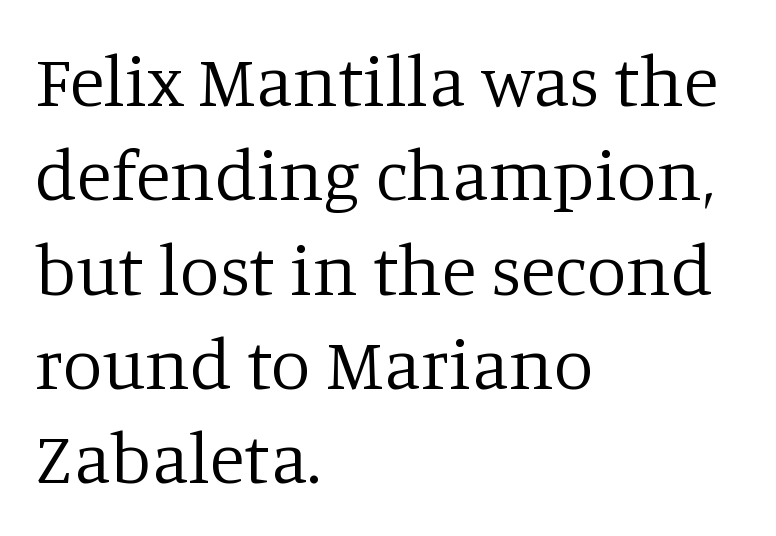
The image shows 72 px regular-weight serif type, upright; set left-aligned, normal line spacing (1.31x), normal letter spacing, not underlined; low stroke contrast and a large x-height.
